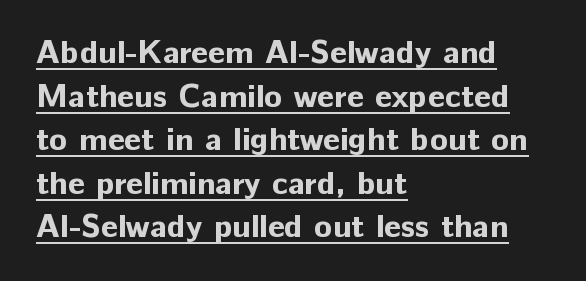
The image shows 33 px bold sans-serif type, upright; set left-aligned, normal line spacing (1.32x), normal letter spacing, underlined; low stroke contrast and a medium x-height.
